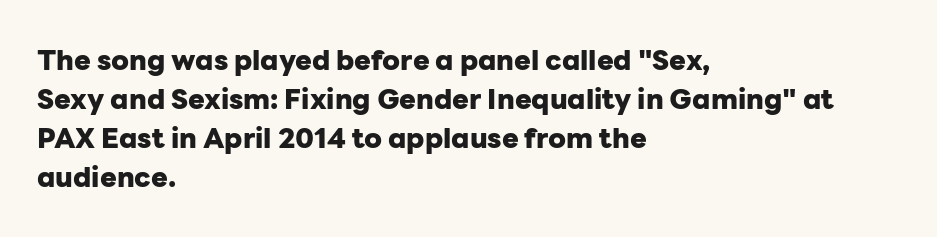
{"serif": "no", "italic": "no", "bold": "yes", "weight": "heavy", "width": "normal", "stroke_contrast": "low", "x_height": "medium", "monospaced": "no", "underline": "no", "align": "left", "line_spacing": "normal", "line_spacing_ratio": 1.39, "letter_spacing": "normal", "letter_spacing_em": 0.0, "glyph_px": 28}
